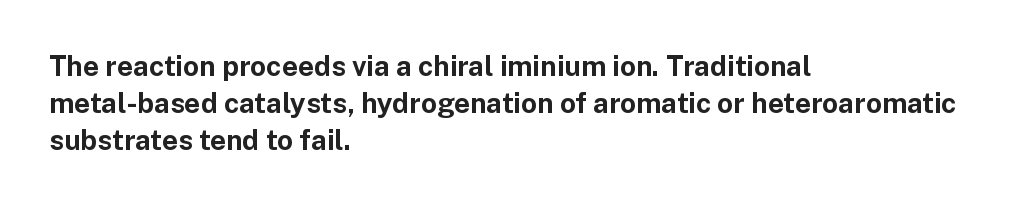
Q: Is the text bold? A: Yes.
Q: Is the text italic (slanted)? A: No, it is upright.
Q: Is the typeface a serif or a sans-serif typeface? A: Sans-serif.
Q: Is the text underlined? A: No.
Q: How is the paragraph aligned? A: Left-aligned.
Q: Is the spacing between letters normal or unusually wide? A: Normal.
Q: Is the spacing between lines tight, normal or loose? A: Normal.
Q: Width (condensed, normal, or wide)? A: Normal.
Q: Stroke contrast? A: Low.
Q: x-height? A: Medium.
Q: Monospaced? A: No.
